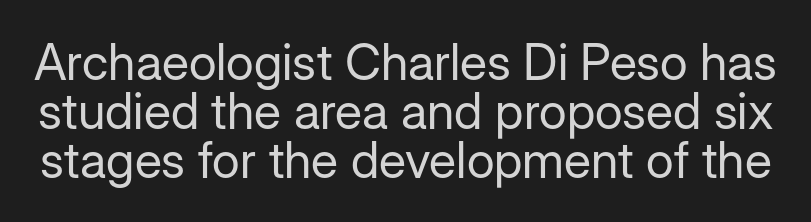
Q: Is the text bold? A: No.
Q: Is the text italic (slanted)? A: No, it is upright.
Q: Is the typeface a serif or a sans-serif typeface? A: Sans-serif.
Q: Is the text underlined? A: No.
Q: Is the spacing between letters normal or unusually wide? A: Normal.
Q: Is the spacing between lines tight, normal or loose? A: Tight.
Q: Width (condensed, normal, or wide)? A: Normal.
Q: Stroke contrast? A: Low.
Q: x-height? A: Medium.
Q: Monospaced? A: No.
